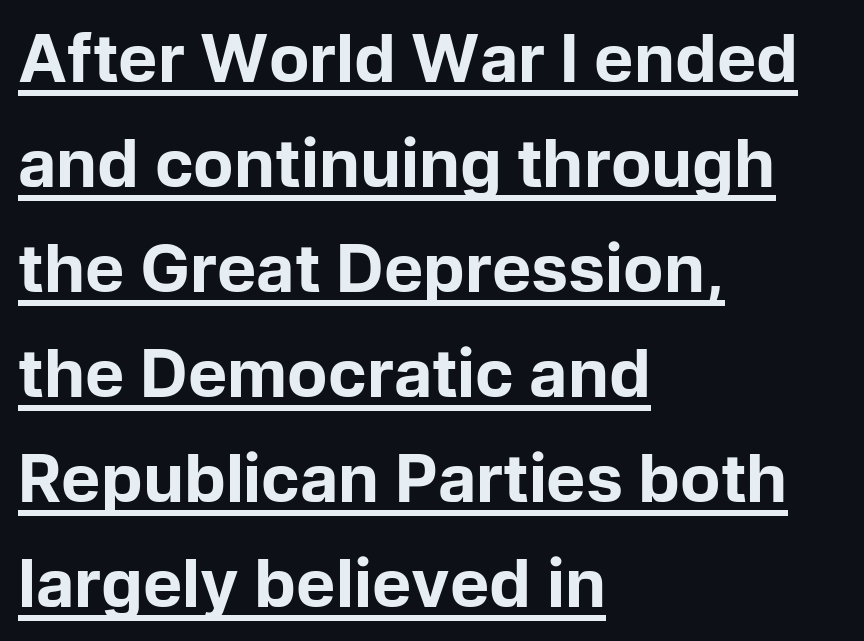
The image shows 66 px bold sans-serif type, upright; set left-aligned, normal line spacing (1.59x), normal letter spacing, underlined; low stroke contrast and a medium x-height.
